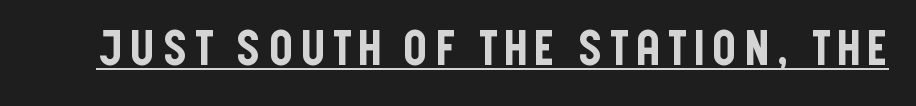
Here the designer chose a conventional face with non-uniform glyph widths. Compared with undecorated copy, this sample adds a rule below the words. The designer went with a sans here, leaving each stem footless. This is the regular roman posture of the typeface.
